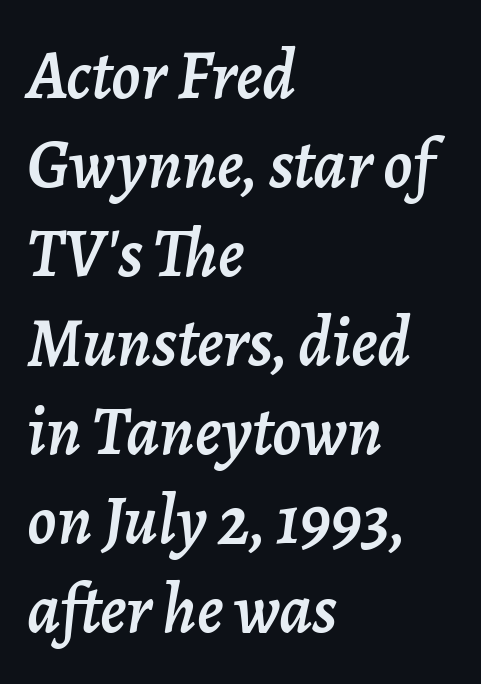
Q: Is the text italic (slanted)? A: Yes, it leans right by about 7 degrees.
Q: Is the text underlined? A: No.
Q: How is the paragraph aligned? A: Left-aligned.
Q: Is the spacing between letters normal or unusually wide? A: Normal.
Q: Is the spacing between lines tight, normal or loose? A: Normal.
Q: Width (condensed, normal, or wide)? A: Normal.
Q: Stroke contrast? A: Low.
Q: x-height? A: Medium.
Q: Monospaced? A: No.
